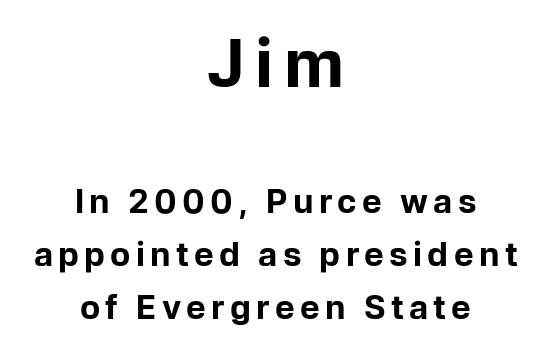
{"serif": "no", "italic": "no", "bold": "yes", "weight": "bold", "width": "normal", "stroke_contrast": "low", "x_height": "medium", "monospaced": "no", "underline": "no", "align": "center", "line_spacing": "normal", "line_spacing_ratio": 1.6, "larger_block": "first", "size_ratio": 2.0, "glyph_px": 66}
